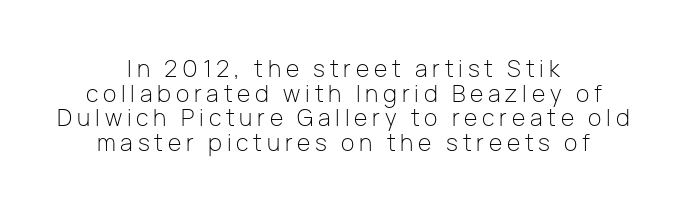
Ink coverage per letter is moderate at most. Anything drawn beneath the words? Only blank space. Reading down the block, each line starts at a different indent, mirrored at its end. This sample trades vertical openness for compactness between lines. The lettering holds an erect, upright posture throughout. Spacing between characters has been opened up far beyond the box default.
